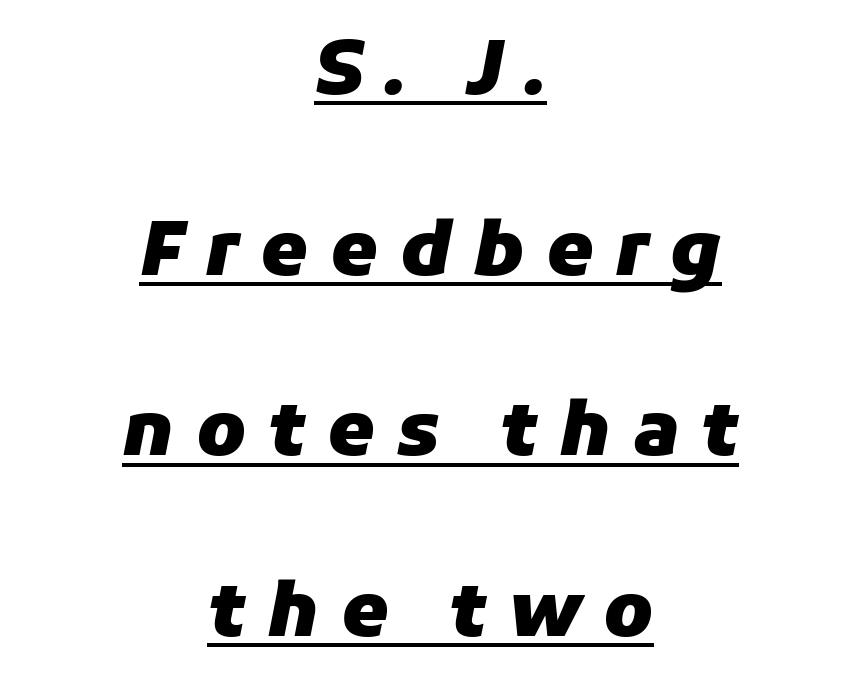
Somebody hit Ctrl+U on this one — the words are underlined. The rendering uses a bold face; every stroke is thick and dark. The face used here has a pronounced slope to its letters. A centered setting, common on invitations and titles, is used for this passage. These lines stand farther apart than default settings would place them. How are the letters spaced? Widely, with obvious added tracking.
